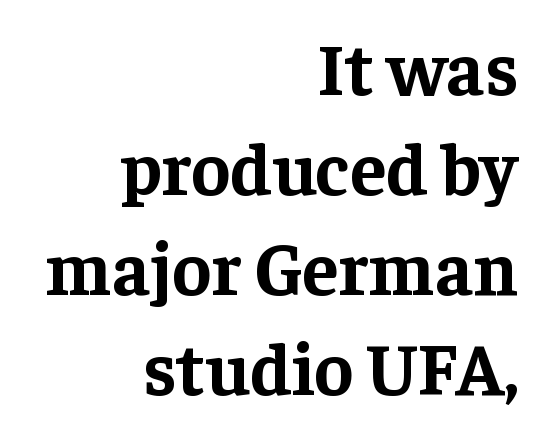
Q: Is the text bold? A: Yes.
Q: Is the text italic (slanted)? A: No, it is upright.
Q: Is the typeface a serif or a sans-serif typeface? A: Serif.
Q: Is the text underlined? A: No.
Q: How is the paragraph aligned? A: Right-aligned.
Q: Is the spacing between letters normal or unusually wide? A: Normal.
Q: Is the spacing between lines tight, normal or loose? A: Normal.
Q: Width (condensed, normal, or wide)? A: Normal.
Q: Stroke contrast? A: Low.
Q: x-height? A: Medium.
Q: Monospaced? A: No.
